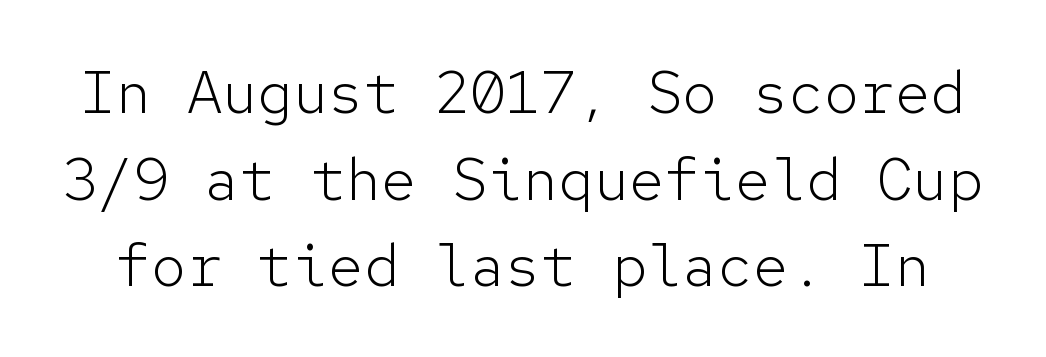
Q: Is the text bold? A: No.
Q: Is the text italic (slanted)? A: No, it is upright.
Q: Is the typeface a serif or a sans-serif typeface? A: Sans-serif.
Q: Is the text underlined? A: No.
Q: Is the spacing between letters normal or unusually wide? A: Normal.
Q: Is the spacing between lines tight, normal or loose? A: Normal.
Q: Width (condensed, normal, or wide)? A: Normal.
Q: Stroke contrast? A: Low.
Q: x-height? A: Medium.
Q: Monospaced? A: Yes.
